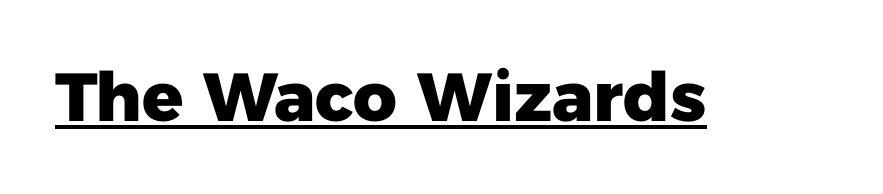
Q: Is the text bold? A: Yes.
Q: Is the text italic (slanted)? A: No, it is upright.
Q: Is the typeface a serif or a sans-serif typeface? A: Sans-serif.
Q: Is the text underlined? A: Yes.
Q: Is the spacing between letters normal or unusually wide? A: Normal.
Q: Width (condensed, normal, or wide)? A: Normal.
Q: Stroke contrast? A: Low.
Q: x-height? A: Medium.
Q: Monospaced? A: No.
